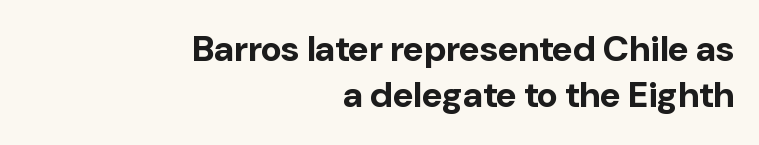
{"serif": "no", "italic": "no", "bold": "yes", "weight": "bold", "width": "normal", "stroke_contrast": "low", "x_height": "medium", "monospaced": "no", "underline": "no", "align": "right", "line_spacing": "normal", "line_spacing_ratio": 1.29, "letter_spacing": "normal", "letter_spacing_em": 0.0, "glyph_px": 36}
